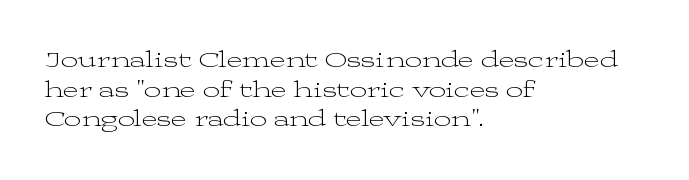
Q: Is the text bold? A: No.
Q: Is the text italic (slanted)? A: No, it is upright.
Q: Is the text underlined? A: No.
Q: How is the paragraph aligned? A: Left-aligned.
Q: Is the spacing between letters normal or unusually wide? A: Normal.
